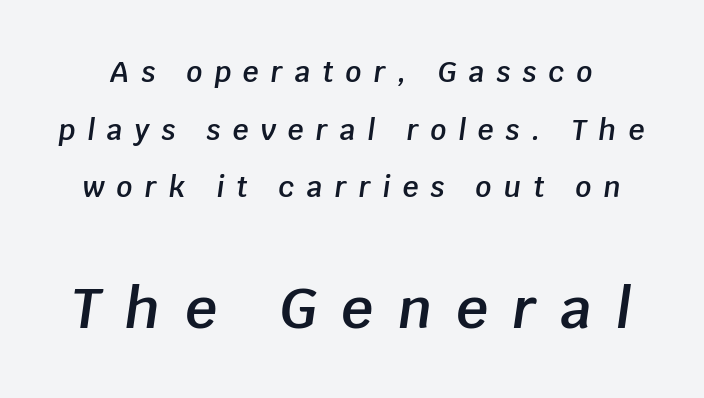
Q: Is the text bold? A: Semi-bold.
Q: Is the text italic (slanted)? A: Yes, it leans right by about 8 degrees.
Q: Is the text underlined? A: No.
Q: Is the spacing between letters normal or unusually wide? A: Unusually wide.
Q: Is the spacing between lines tight, normal or loose? A: Loose.
Q: Which block of text is set in a larger size, the first (top) or the second (bottom)? A: The second (bottom) one.
Q: Width (condensed, normal, or wide)? A: Normal.
Q: Stroke contrast? A: Low.
Q: x-height? A: Large.
Q: Monospaced? A: No.
